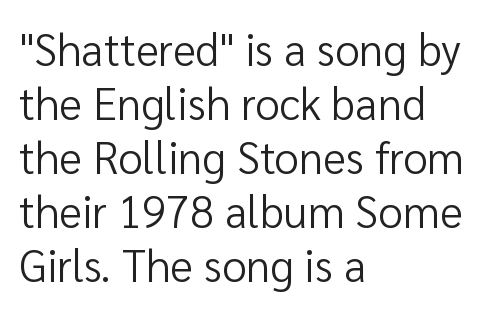
Q: Is the text bold? A: No.
Q: Is the text italic (slanted)? A: No, it is upright.
Q: Is the typeface a serif or a sans-serif typeface? A: Sans-serif.
Q: Is the text underlined? A: No.
Q: How is the paragraph aligned? A: Left-aligned.
Q: Is the spacing between letters normal or unusually wide? A: Normal.
Q: Width (condensed, normal, or wide)? A: Normal.
Q: Stroke contrast? A: Low.
Q: x-height? A: Medium.
Q: Monospaced? A: No.
